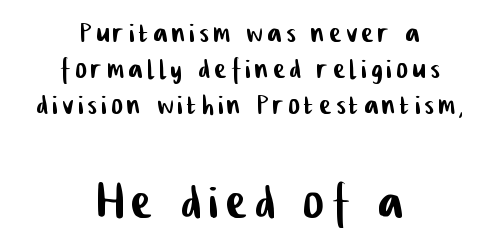
These lines are centered, leaving both edges ragged. The later block is typeset at a bigger size than the earlier block. Interline gaps are noticeably narrow in this sample. Varying glyph widths throughout — classic text-font behaviour. The text was rendered using a sans face with plain stroke endings. Letters rest on an invisible, unmarked baseline.
